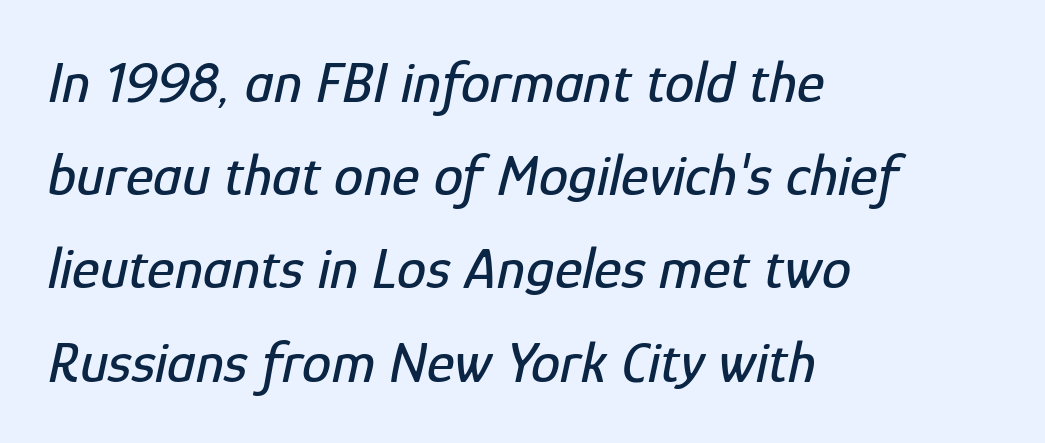
The image shows 59 px condensed type, italic (leaning right); set left-aligned, normal line spacing (1.58x), normal letter spacing, not underlined; low stroke contrast and a medium x-height.
